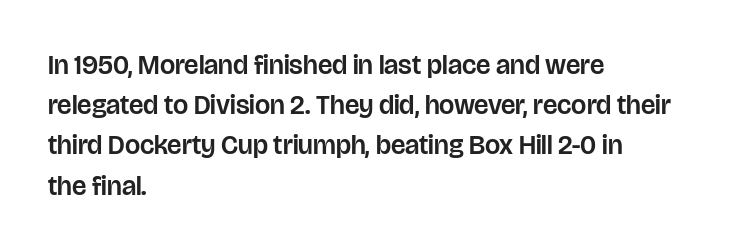
Summary of vertical rhythm: regular, with standard interline spacing. No italicization has been applied; the sample stays upright. One-word summary of the alignment: left. The line texture is even and compact thanks to regular tracking. The space directly below the letters is spotless.
